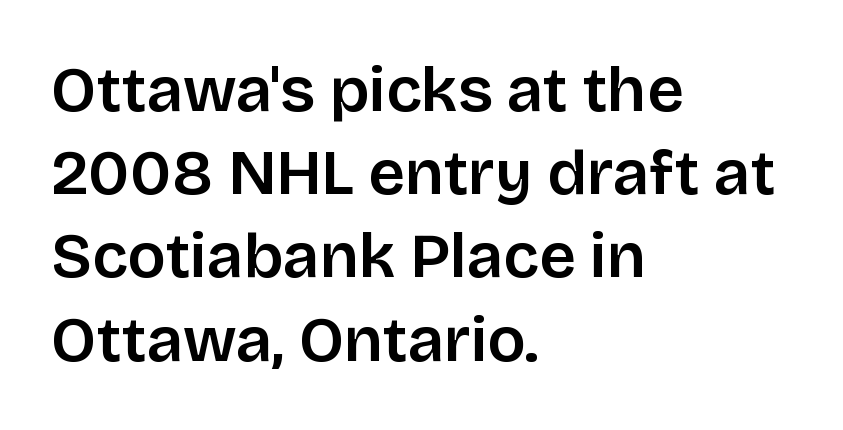
Each row of text sits above clean, open space. Spacing verdict: proportional, widths tailored to each character. Characters remain perfectly vertical along every line. The type family on display is of the sans-serif kind. A student would call this left alignment; a typographer would say flush left, rag right. Glyph-to-glyph distance matches everyday printed text.
